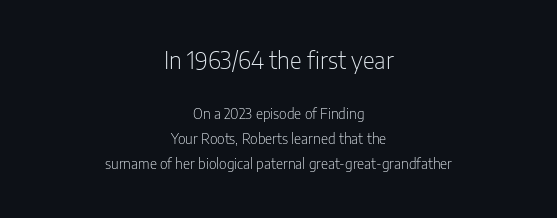
The image shows 23 px text type, upright; set centered, line spacing 1.77x, normal letter spacing, not underlined; the first (top) block is 1.64x larger.
